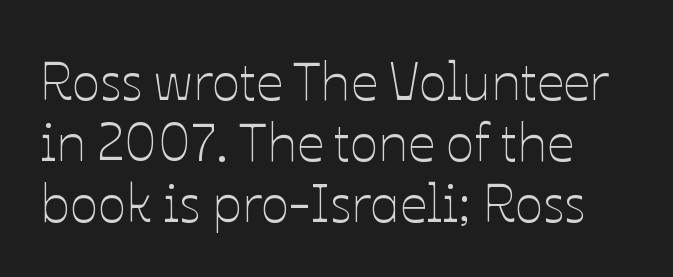
Q: Is the text bold? A: No.
Q: Is the text italic (slanted)? A: No, it is upright.
Q: Is the text underlined? A: No.
Q: How is the paragraph aligned? A: Left-aligned.
Q: Is the spacing between letters normal or unusually wide? A: Normal.
Q: Is the spacing between lines tight, normal or loose? A: Tight.
Q: Width (condensed, normal, or wide)? A: Normal.
Q: Stroke contrast? A: Low.
Q: x-height? A: Medium.
Q: Monospaced? A: No.
